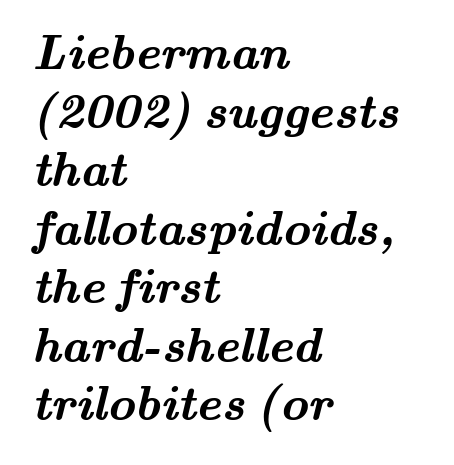
These lines are rendered in a variable-pitch font. The baseline area is clear. These lines keep a tight, regular rhythm from letter to letter. Unlike a clean sans, this face finishes its strokes with serifs. The ragged edge is on the right, which tells us the setting is flush left.
